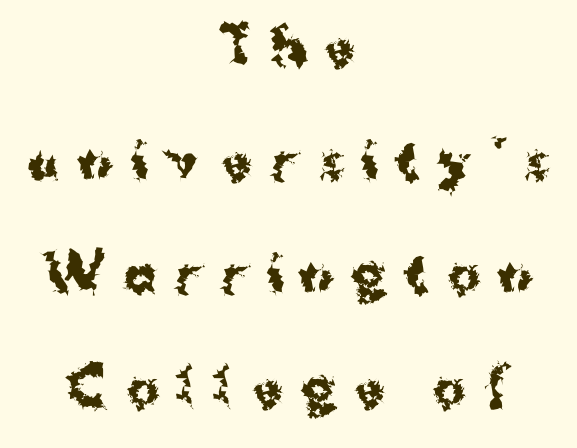
Type style note: lacks serifs. Alignment: centered. You could fit nearly another row in the gap between these rows. Notice how thick the strokes are: this is what a full bold looks like.
